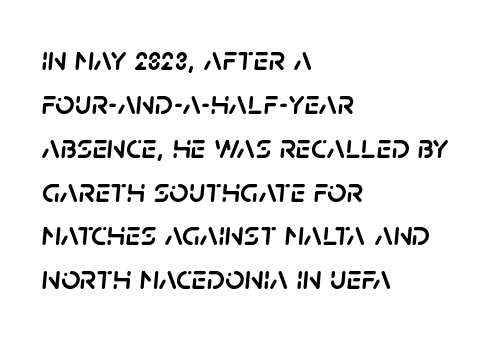
Q: Is the text italic (slanted)? A: Yes, it leans right by about 5 degrees.
Q: Is the text underlined? A: No.
Q: How is the paragraph aligned? A: Left-aligned.
Q: Is the spacing between letters normal or unusually wide? A: Normal.
Q: Is the spacing between lines tight, normal or loose? A: Normal.
Q: Width (condensed, normal, or wide)? A: Normal.
Q: Stroke contrast? A: Low.
Q: x-height? A: Large.
Q: Monospaced? A: No.
